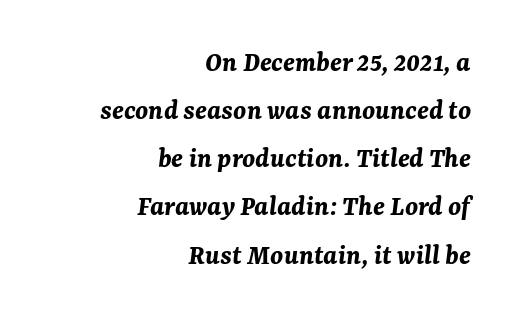
{"italic": "yes", "lean": "right", "slant_degrees": 7, "bold": "yes", "weight": "bold", "width": "normal", "stroke_contrast": "medium", "x_height": "medium", "monospaced": "no", "underline": "no", "align": "right", "line_spacing": "normal", "line_spacing_ratio": 1.66, "letter_spacing": "normal", "letter_spacing_em": 0.0, "glyph_px": 29}
